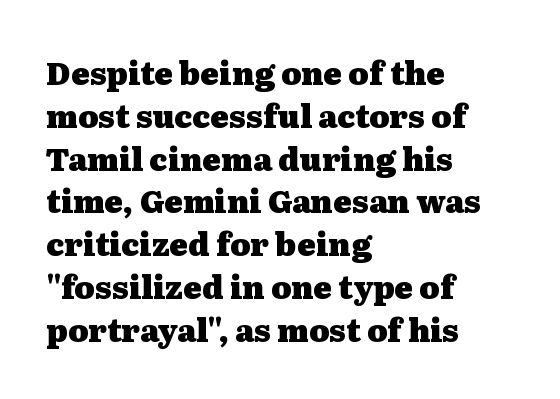
{"serif": "yes", "italic": "no", "bold": "yes", "weight": "heavy", "width": "wide", "stroke_contrast": "medium", "x_height": "medium", "monospaced": "no", "underline": "no", "align": "left", "line_spacing": "normal", "line_spacing_ratio": 1.38, "letter_spacing": "normal", "letter_spacing_em": 0.0, "glyph_px": 31}
